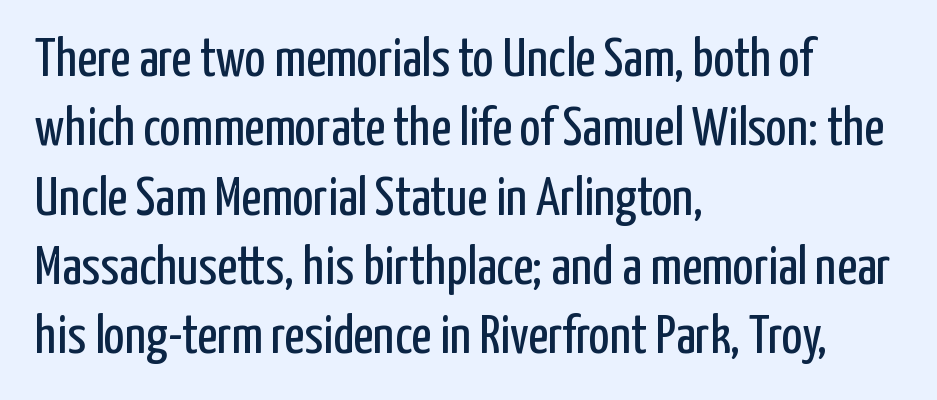
{"serif": "no", "italic": "no", "bold": "no", "weight": "regular", "width": "condensed", "stroke_contrast": "low", "x_height": "medium", "monospaced": "no", "underline": "no", "align": "left", "line_spacing": "normal", "line_spacing_ratio": 1.26, "letter_spacing": "normal", "letter_spacing_em": 0.0, "glyph_px": 55}
